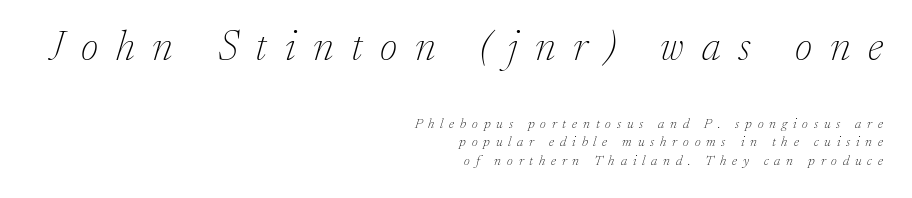
The image shows 42 px thin serif type, italic (leaning right); set right-aligned, normal line spacing (1.3x), unusually wide letter spacing (+0.42 em), not underlined; the first (top) block is 3.0x larger; low stroke contrast and a medium x-height.
